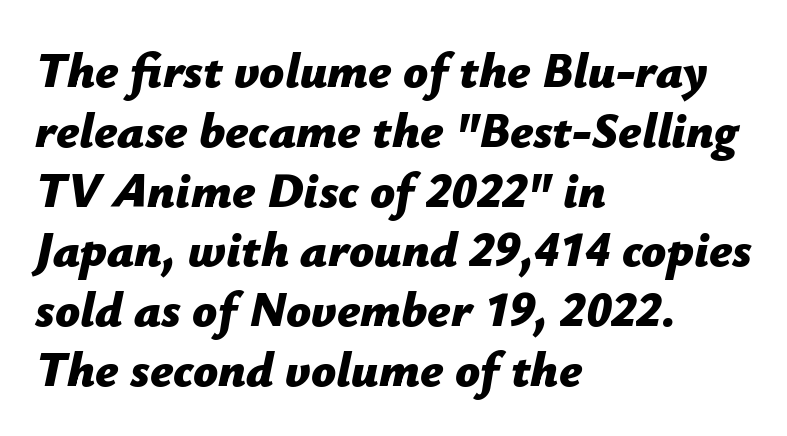
The letters sit at their default tracking, neither squeezed nor spread. Every character sits at an angle, as italics do. Caption: multi-line text, flush left, ragged right. Emphasis by weight is at full strength: bold.
